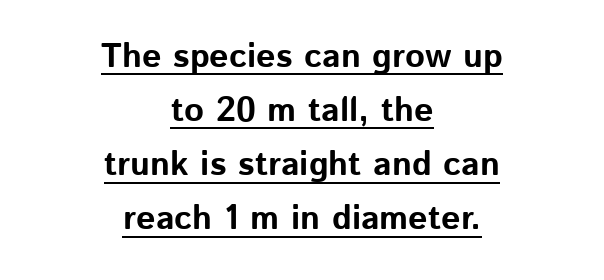
Q: Is the text bold? A: Yes.
Q: Is the text italic (slanted)? A: No, it is upright.
Q: Is the typeface a serif or a sans-serif typeface? A: Sans-serif.
Q: Is the text underlined? A: Yes.
Q: How is the paragraph aligned? A: Centered.
Q: Is the spacing between letters normal or unusually wide? A: Normal.
Q: Is the spacing between lines tight, normal or loose? A: Normal.
Q: Width (condensed, normal, or wide)? A: Normal.
Q: Stroke contrast? A: Low.
Q: x-height? A: Medium.
Q: Monospaced? A: No.
